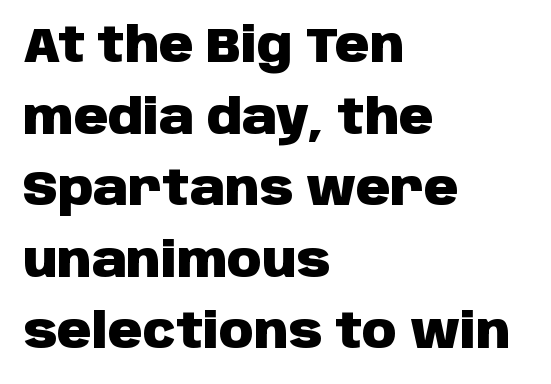
Q: Is the text bold? A: Yes.
Q: Is the text italic (slanted)? A: No, it is upright.
Q: Is the typeface a serif or a sans-serif typeface? A: Sans-serif.
Q: Is the text underlined? A: No.
Q: How is the paragraph aligned? A: Left-aligned.
Q: Is the spacing between letters normal or unusually wide? A: Normal.
Q: Is the spacing between lines tight, normal or loose? A: Normal.
Q: Width (condensed, normal, or wide)? A: Normal.
Q: Stroke contrast? A: Low.
Q: x-height? A: Large.
Q: Monospaced? A: No.
